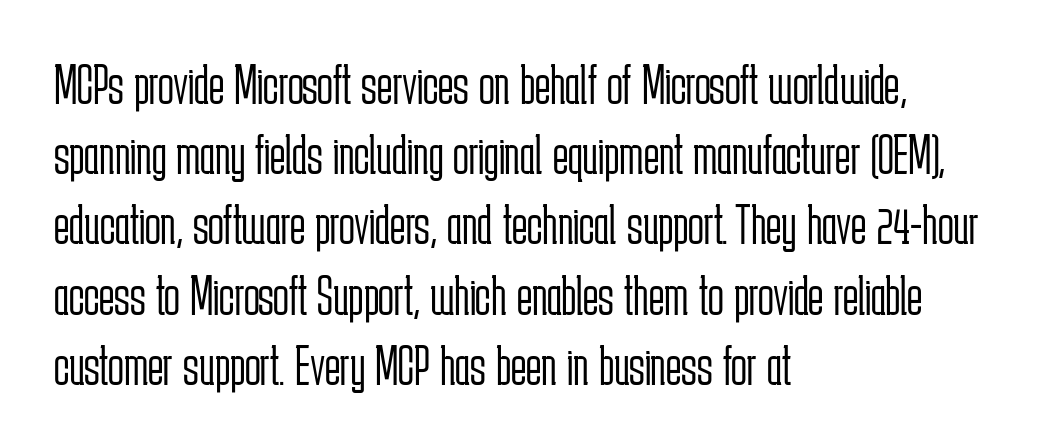
The image shows 58 px light, condensed sans-serif type, upright; set left-aligned, line spacing 1.21x, normal letter spacing, not underlined; low stroke contrast and a medium x-height.
